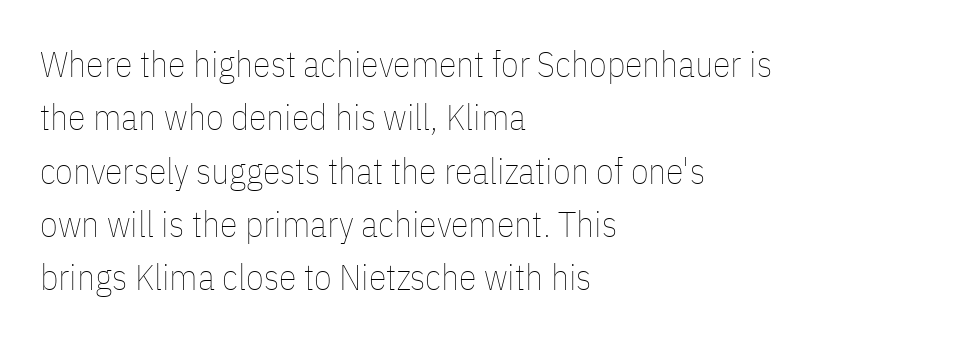
{"italic": "no", "bold": "no", "weight": "thin", "width": "condensed", "stroke_contrast": "low", "x_height": "medium", "monospaced": "no", "underline": "no", "align": "left", "line_spacing": "normal", "line_spacing_ratio": 1.48, "letter_spacing": "normal", "letter_spacing_em": 0.0, "glyph_px": 36}
